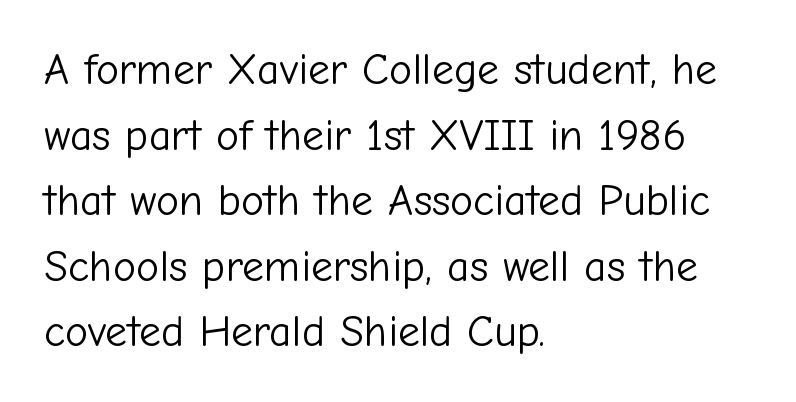
Q: Is the text bold? A: No.
Q: Is the text italic (slanted)? A: No, it is upright.
Q: Is the typeface a serif or a sans-serif typeface? A: Sans-serif.
Q: Is the text underlined? A: No.
Q: How is the paragraph aligned? A: Left-aligned.
Q: Is the spacing between letters normal or unusually wide? A: Normal.
Q: Is the spacing between lines tight, normal or loose? A: Normal.
Q: Width (condensed, normal, or wide)? A: Normal.
Q: Stroke contrast? A: Low.
Q: x-height? A: Medium.
Q: Monospaced? A: No.
